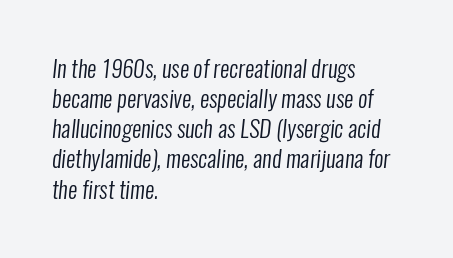
Q: Is the text bold? A: No.
Q: Is the text underlined? A: No.
Q: How is the paragraph aligned? A: Left-aligned.
Q: Is the spacing between letters normal or unusually wide? A: Normal.
Q: Is the spacing between lines tight, normal or loose? A: Normal.
